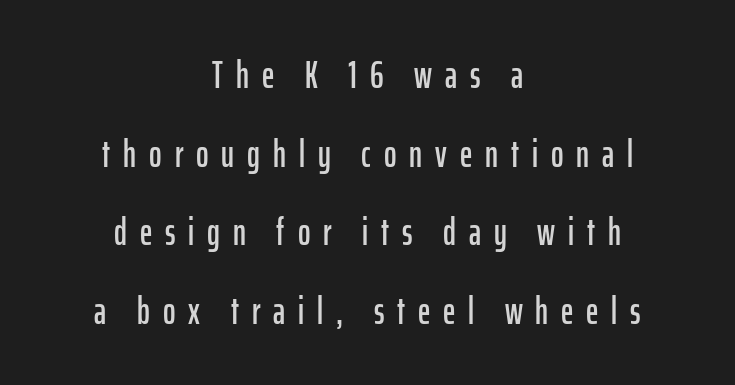
The image shows 38 px condensed sans-serif type, upright; set centered, loose line spacing (2.07x), unusually wide letter spacing (+0.34 em), not underlined; low stroke contrast and a medium x-height.
